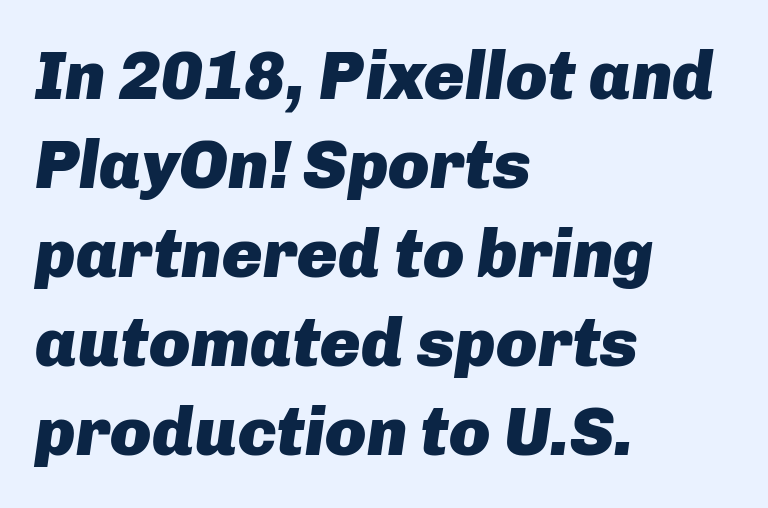
Pretty heavy lettering here — definitely bold. Quick note: italic. Quick note: interline space is typical. Only glyphs here, with clear space below each row. Do the characters align in a grid? No, the font is proportional. Short and long lines alike share a common starting point at left.
